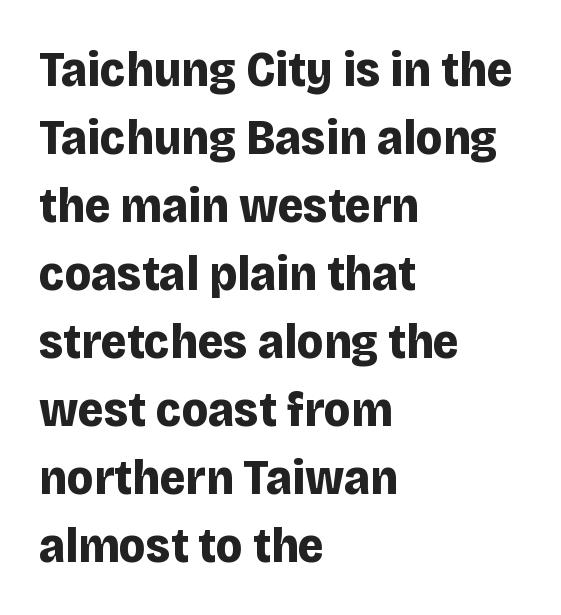
{"serif": "no", "italic": "no", "bold": "yes", "weight": "bold", "width": "normal", "stroke_contrast": "low", "x_height": "large", "monospaced": "no", "underline": "no", "align": "left", "line_spacing": "normal", "line_spacing_ratio": 1.36, "letter_spacing": "normal", "letter_spacing_em": 0.0, "glyph_px": 50}
